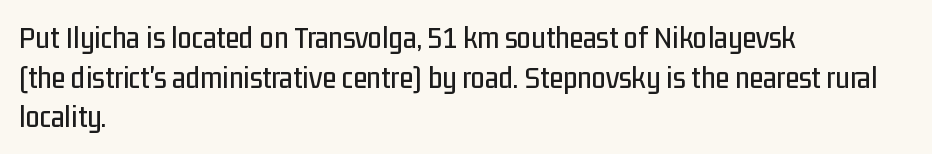
Nothing sits at the stroke ends, so this counts as sans-serif. The rendering anchors every line to the left-hand side. Tall strokes in this sample are plumb rather than angled. Honestly, there is no underline to notice here at all. Caption: standard tracking, unaltered. Note the varied advance widths — an 'i' is clearly narrower than an 'm'.
